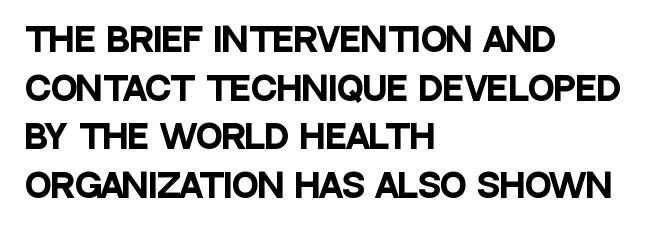
Q: Is the text bold? A: Yes.
Q: Is the text italic (slanted)? A: No, it is upright.
Q: Is the typeface a serif or a sans-serif typeface? A: Sans-serif.
Q: Is the text underlined? A: No.
Q: How is the paragraph aligned? A: Left-aligned.
Q: Is the spacing between letters normal or unusually wide? A: Normal.
Q: Is the spacing between lines tight, normal or loose? A: Normal.
Q: Width (condensed, normal, or wide)? A: Condensed.
Q: Stroke contrast? A: Low.
Q: x-height? A: Large.
Q: Monospaced? A: No.
